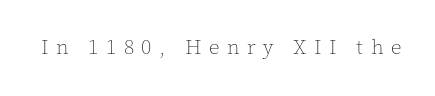
The image shows 21 px text type, upright; set unusually wide letter spacing (+0.35 em), not underlined.
